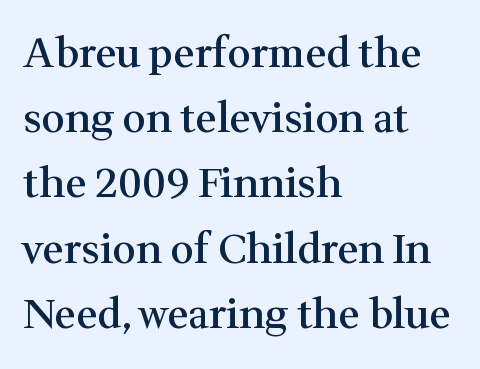
The type sits square on the baseline with zero lean. Just letters on the line, the space beneath them empty. Between one letter and the next there's only the usual sliver of space. Every letter is mildly thick-stroked: semibold rather than bold. Typographically, this falls in the serif category.
